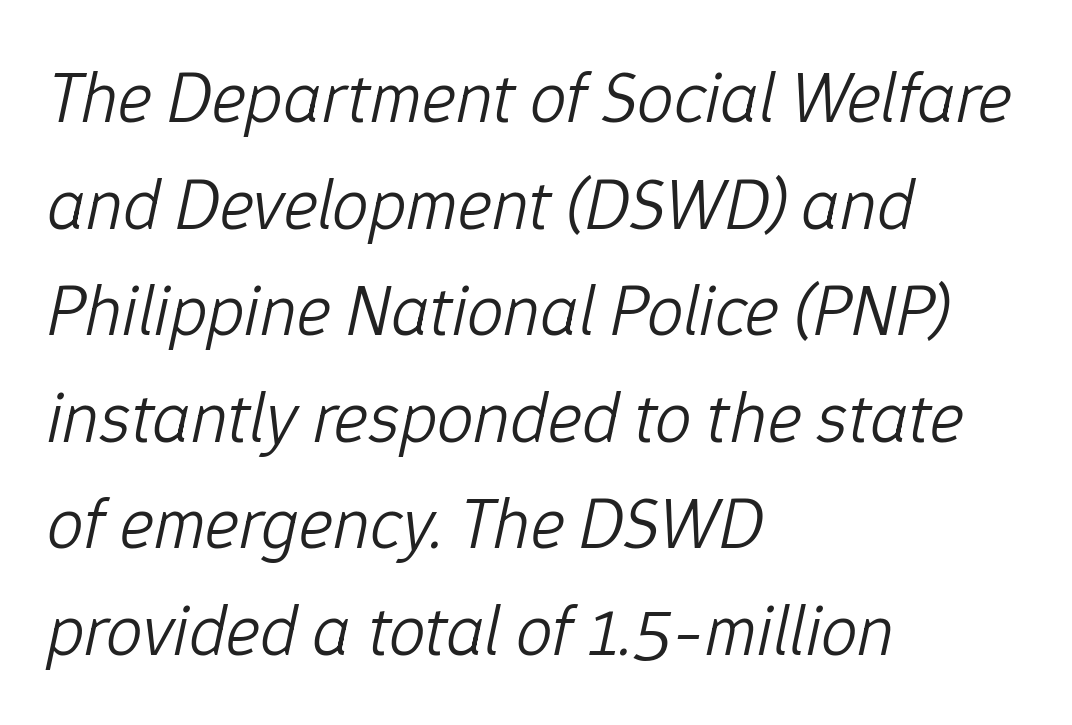
Clear beneath every line of the passage. The letterforms sit at book weight or below. Regarding leading, the lines here are spaced in the standard way. Observe the ordinary spacing: letters are neighbours, not strangers. Layout note: lines flush left.
